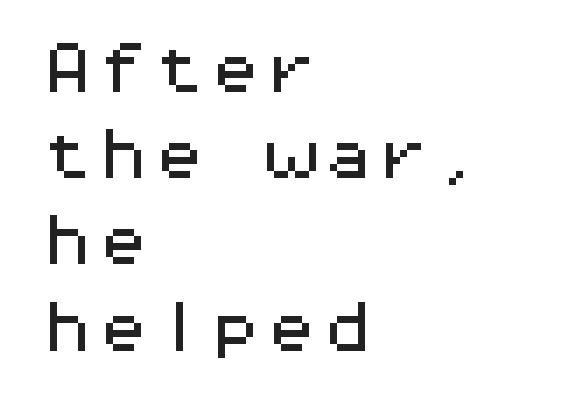
{"serif": "no", "italic": "no", "width": "wide", "stroke_contrast": "medium", "x_height": "medium", "monospaced": "yes", "underline": "no", "align": "left", "line_spacing": "normal", "line_spacing_ratio": 1.54, "letter_spacing": "normal", "letter_spacing_em": 0.0, "glyph_px": 56}
